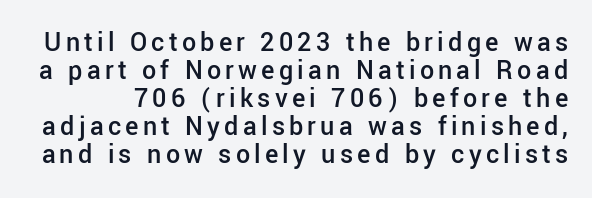
Weight: semibold (demi). What's the leading like? Squeezed, with rows nearly overlapping. Examine the stroke ends and you'll find no serifs. Anything drawn beneath the words? Only blank space. If you drew a line through each stem, it would be perfectly vertical.
